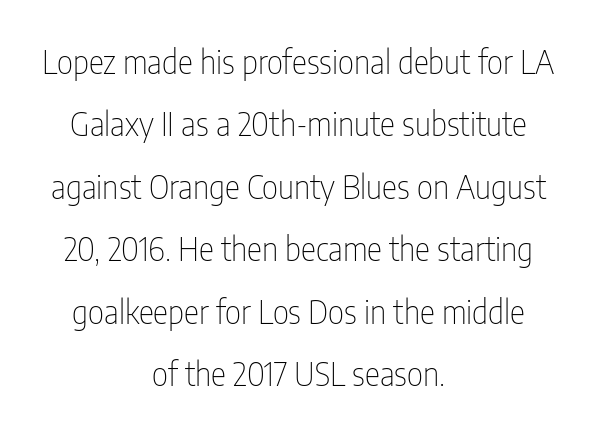
The image shows 32 px thin, condensed sans-serif type, upright; set centered, loose line spacing (1.95x), normal letter spacing, not underlined; low stroke contrast and a medium x-height.
